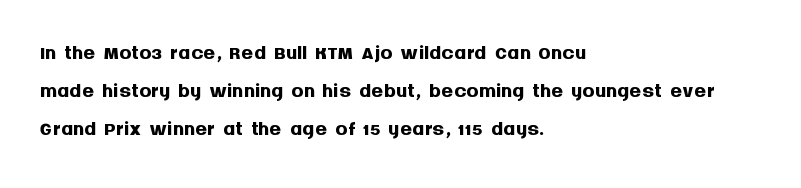
Q: Is the text bold? A: Yes.
Q: Is the text italic (slanted)? A: No, it is upright.
Q: Is the typeface a serif or a sans-serif typeface? A: Sans-serif.
Q: Is the text underlined? A: No.
Q: How is the paragraph aligned? A: Left-aligned.
Q: Is the spacing between letters normal or unusually wide? A: Normal.
Q: Is the spacing between lines tight, normal or loose? A: Normal.
Q: Width (condensed, normal, or wide)? A: Normal.
Q: Stroke contrast? A: Medium.
Q: x-height? A: Large.
Q: Monospaced? A: No.
